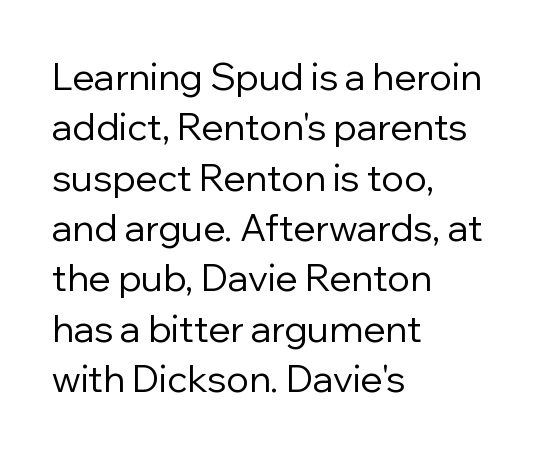
Inter-character spacing is left at the font's built-in metrics. Note: no serifs on the glyphs. Unbolded letterforms with no extra heft. The rendering uses natural spacing where letterforms have individual widths.
